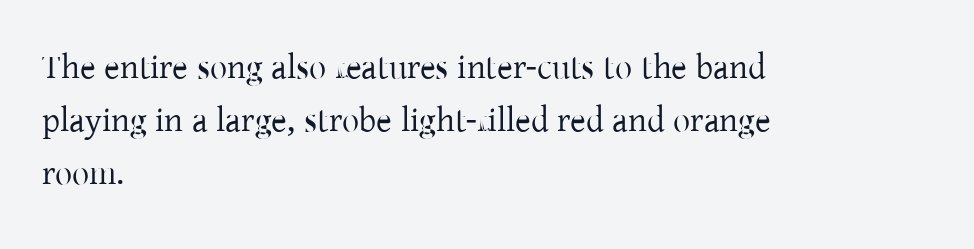
A quiet, ordinary-to-light weight characterises the typeface. Is there much room between lines? A standard amount, neither cramped nor airy. This is roman type, the default non-slanted kind. This rendering leaves character spacing at its baseline value. The passage shown is typed in a proportional face where columns would drift.
